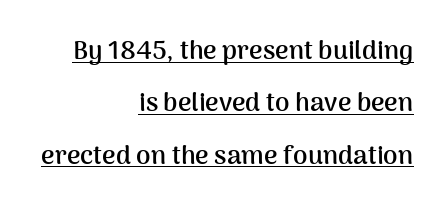
Q: Is the text bold? A: Yes.
Q: Is the text italic (slanted)? A: No, it is upright.
Q: Is the text underlined? A: Yes.
Q: How is the paragraph aligned? A: Right-aligned.
Q: Is the spacing between letters normal or unusually wide? A: Normal.
Q: Is the spacing between lines tight, normal or loose? A: Loose.
